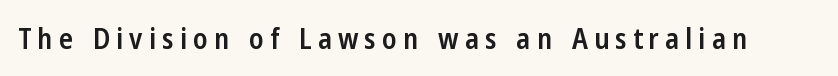
Q: Is the text bold? A: Semi-bold.
Q: Is the text italic (slanted)? A: No, it is upright.
Q: Is the typeface a serif or a sans-serif typeface? A: Sans-serif.
Q: Is the text underlined? A: No.
Q: Is the spacing between letters normal or unusually wide? A: Unusually wide.
Q: Width (condensed, normal, or wide)? A: Condensed.
Q: Stroke contrast? A: Low.
Q: x-height? A: Medium.
Q: Monospaced? A: No.
